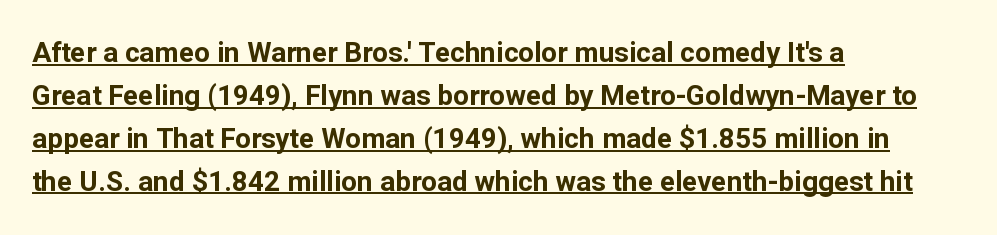
Q: Is the text bold? A: Yes.
Q: Is the text italic (slanted)? A: No, it is upright.
Q: Is the typeface a serif or a sans-serif typeface? A: Sans-serif.
Q: Is the text underlined? A: Yes.
Q: How is the paragraph aligned? A: Left-aligned.
Q: Is the spacing between letters normal or unusually wide? A: Normal.
Q: Is the spacing between lines tight, normal or loose? A: Normal.
Q: Width (condensed, normal, or wide)? A: Normal.
Q: Stroke contrast? A: Low.
Q: x-height? A: Medium.
Q: Monospaced? A: No.
